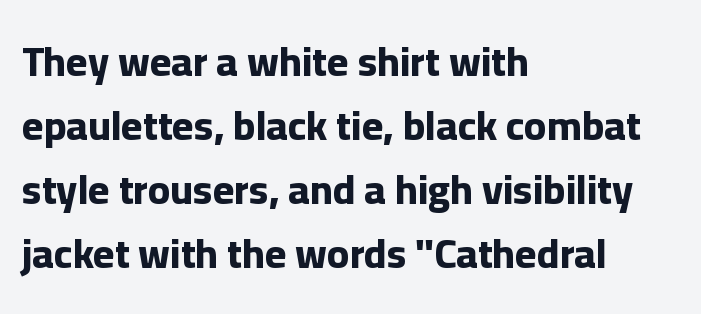
The image shows 41 px bold sans-serif type, upright; set left-aligned, normal line spacing (1.56x), normal letter spacing, not underlined; low stroke contrast and a medium x-height.
